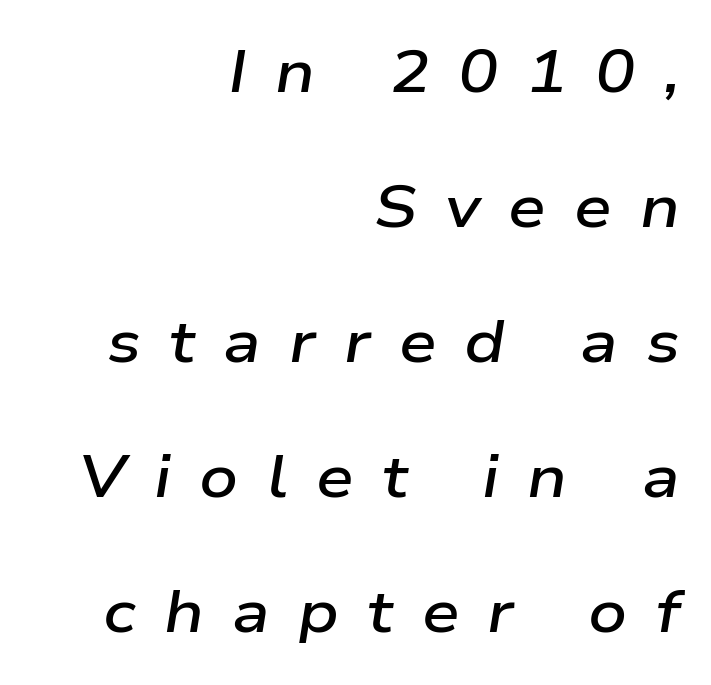
Q: Is the text bold? A: Semi-bold.
Q: Is the text italic (slanted)? A: Yes, it leans right by about 9 degrees.
Q: Is the text underlined? A: No.
Q: How is the paragraph aligned? A: Right-aligned.
Q: Is the spacing between letters normal or unusually wide? A: Unusually wide.
Q: Is the spacing between lines tight, normal or loose? A: Loose.
Q: Width (condensed, normal, or wide)? A: Wide.
Q: Stroke contrast? A: Low.
Q: x-height? A: Medium.
Q: Monospaced? A: No.
